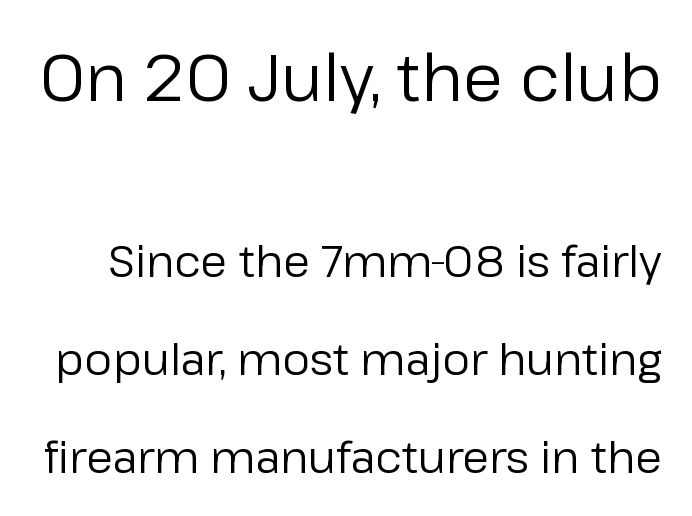
Q: Is the text bold? A: No.
Q: Is the text italic (slanted)? A: No, it is upright.
Q: Is the typeface a serif or a sans-serif typeface? A: Sans-serif.
Q: Is the text underlined? A: No.
Q: Is the spacing between letters normal or unusually wide? A: Normal.
Q: Is the spacing between lines tight, normal or loose? A: Loose.
Q: Which block of text is set in a larger size, the first (top) or the second (bottom)? A: The first (top) one.
Q: Width (condensed, normal, or wide)? A: Normal.
Q: Stroke contrast? A: Low.
Q: x-height? A: Medium.
Q: Monospaced? A: No.
